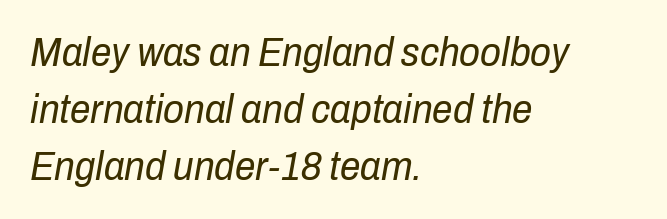
Q: Is the text bold? A: No.
Q: Is the text italic (slanted)? A: Yes, it leans right by about 10 degrees.
Q: Is the text underlined? A: No.
Q: How is the paragraph aligned? A: Left-aligned.
Q: Is the spacing between letters normal or unusually wide? A: Normal.
Q: Is the spacing between lines tight, normal or loose? A: Normal.
Q: Width (condensed, normal, or wide)? A: Condensed.
Q: Stroke contrast? A: Low.
Q: x-height? A: Medium.
Q: Monospaced? A: No.
